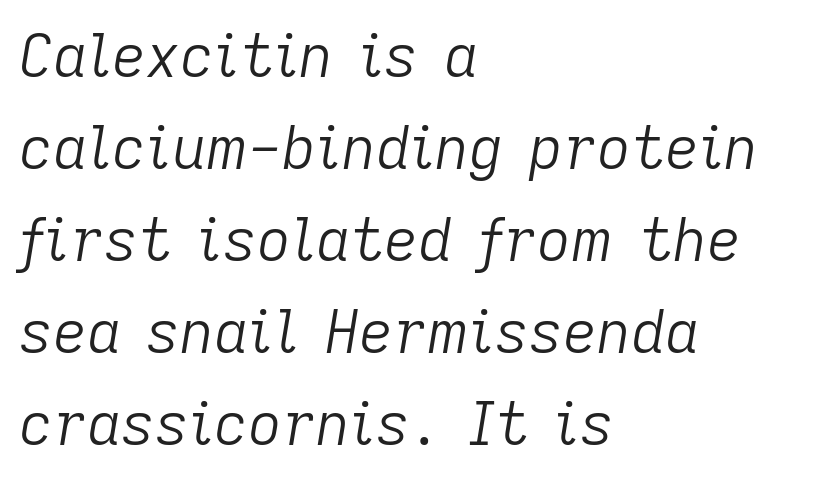
There's an unmistakable incline to the writing here. The letterforms sit shoulder to shoulder at normal distance. Is the stroke heavy? The answer is a plain regular-or-lighter. Proportional: the letters do not fall into vertical columns.
